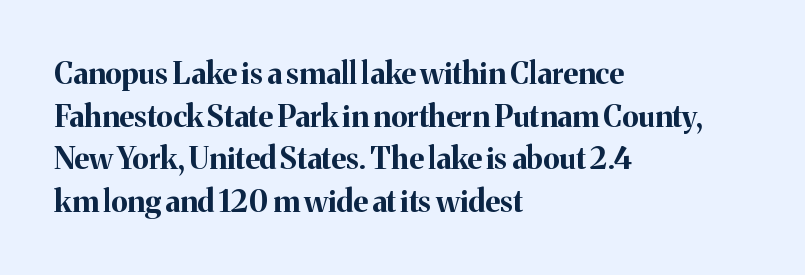
{"serif": "yes", "italic": "no", "bold": "yes", "weight": "bold", "width": "normal", "stroke_contrast": "medium", "x_height": "medium", "monospaced": "no", "underline": "no", "align": "left", "line_spacing": "normal", "line_spacing_ratio": 1.42, "letter_spacing": "normal", "letter_spacing_em": 0.0, "glyph_px": 30}
